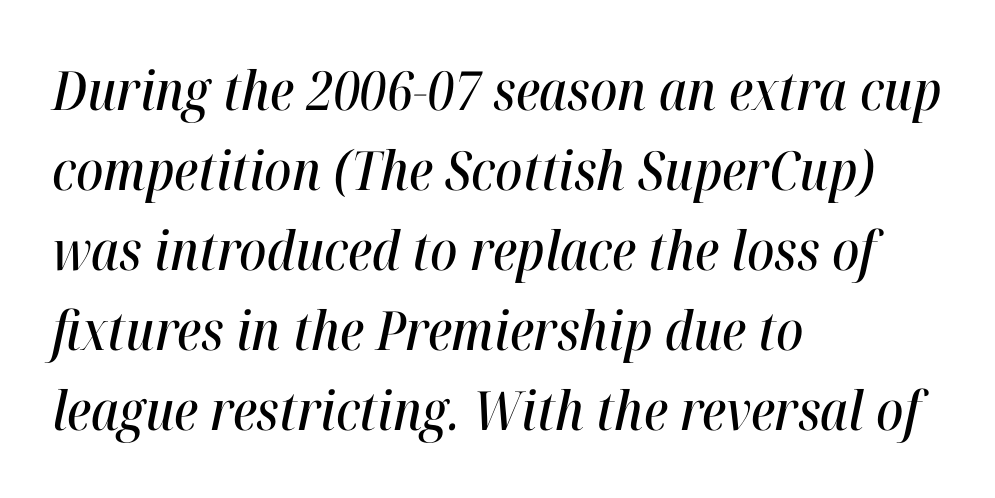
The image shows 54 px condensed type, italic (leaning right); set left-aligned, normal line spacing (1.48x), normal letter spacing, not underlined; high stroke contrast and a medium x-height.
